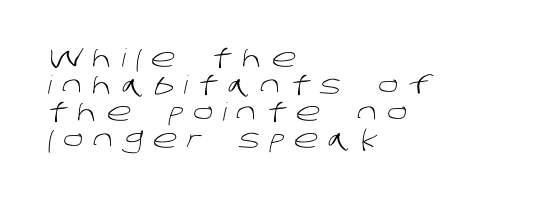
Is this a heavy cut? Hardly; it is regular or lighter. Compared with typical paragraphs, the rows here are closer together. Type without underlining. A typesetter would call this heavily tracked-out type. Compared with a centered layout, this one pins lines to the left instead.
